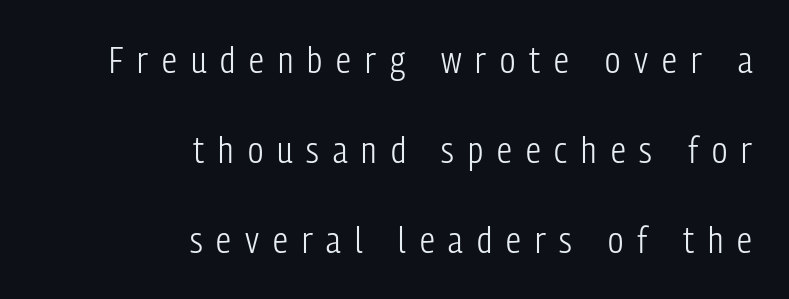
The image shows 37 px light, condensed sans-serif type, upright; set right-aligned, loose line spacing (2.43x), unusually wide letter spacing (+0.38 em), not underlined; low stroke contrast and a medium x-height.
